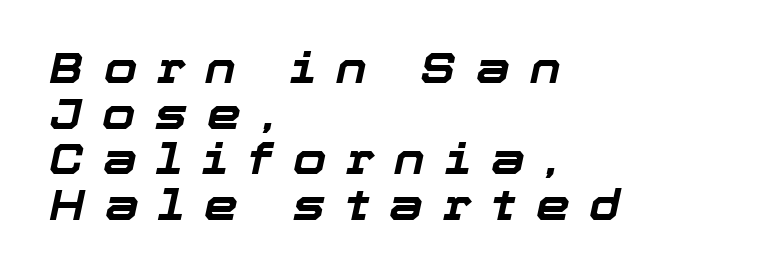
{"italic": "yes", "lean": "right", "slant_degrees": 12, "bold": "yes", "weight": "bold", "width": "normal", "stroke_contrast": "low", "x_height": "medium", "monospaced": "no", "underline": "no", "align": "left", "line_spacing": "tight", "line_spacing_ratio": 1.06, "letter_spacing": "wide", "letter_spacing_em": 0.46, "glyph_px": 43}
